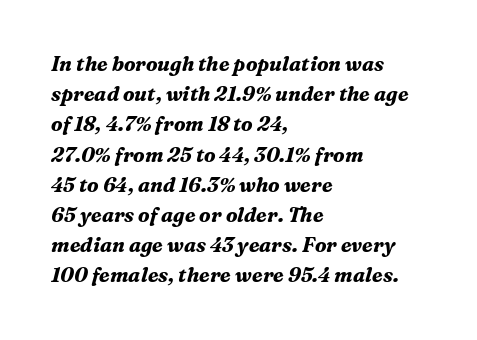
{"italic": "yes", "lean": "right", "slant_degrees": 16, "bold": "yes", "underline": "no", "align": "left", "line_spacing": "normal", "line_spacing_ratio": 1.51, "letter_spacing": "normal", "letter_spacing_em": 0.0, "glyph_px": 20}
